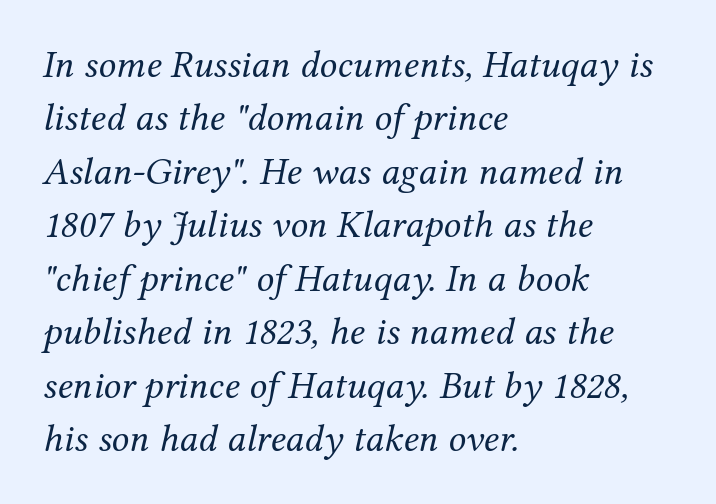
{"serif": "yes", "italic": "yes", "lean": "right", "slant_degrees": 12, "bold": "no", "weight": "regular", "width": "normal", "stroke_contrast": "medium", "x_height": "medium", "monospaced": "no", "underline": "no", "align": "left", "line_spacing": "normal", "line_spacing_ratio": 1.37, "letter_spacing": "normal", "letter_spacing_em": 0.0, "glyph_px": 39}
